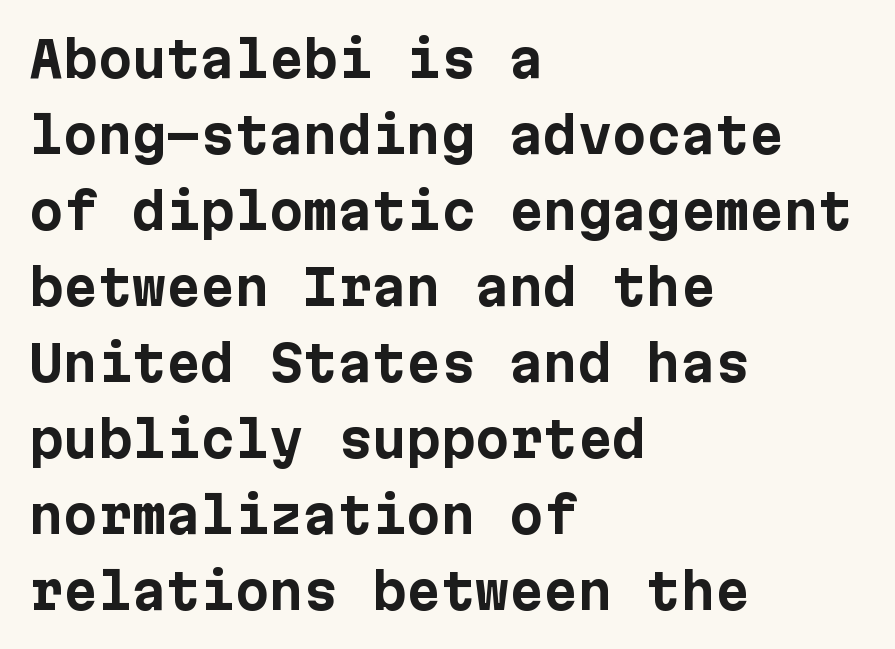
The image shows 49 px bold sans-serif type, upright; set left-aligned, normal line spacing (1.55x), normal letter spacing, not underlined; low stroke contrast and a medium x-height.
